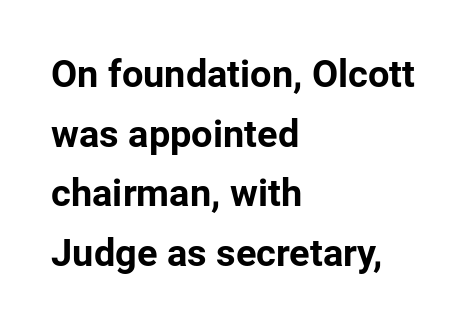
Q: Is the text bold? A: Yes.
Q: Is the text italic (slanted)? A: No, it is upright.
Q: Is the typeface a serif or a sans-serif typeface? A: Sans-serif.
Q: Is the text underlined? A: No.
Q: How is the paragraph aligned? A: Left-aligned.
Q: Is the spacing between letters normal or unusually wide? A: Normal.
Q: Is the spacing between lines tight, normal or loose? A: Normal.
Q: Width (condensed, normal, or wide)? A: Normal.
Q: Stroke contrast? A: Low.
Q: x-height? A: Medium.
Q: Monospaced? A: No.
